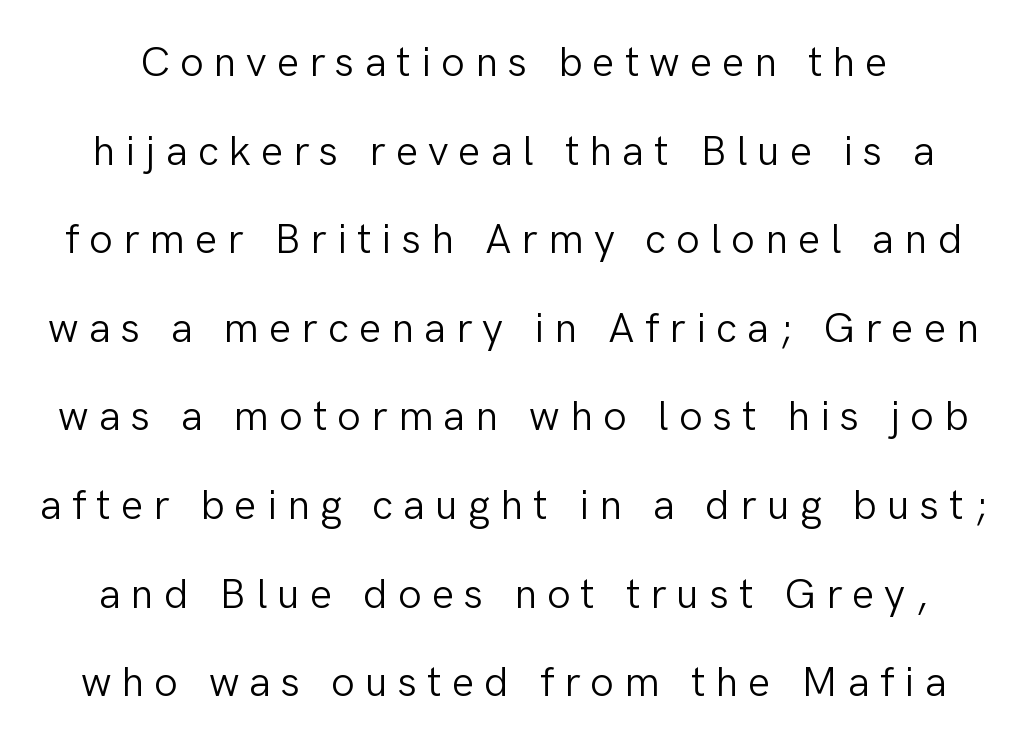
The image shows 42 px light sans-serif type, upright; set loose line spacing (2.11x), unusually wide letter spacing (+0.24 em), not underlined; low stroke contrast and a medium x-height.
